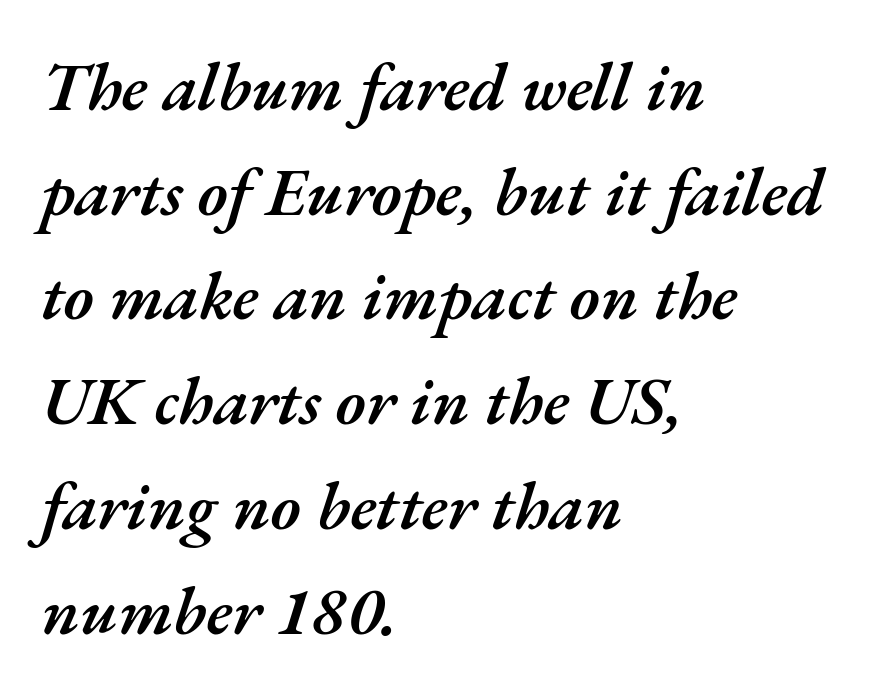
{"italic": "yes", "lean": "right", "slant_degrees": 17, "bold": "semi", "weight": "semibold", "width": "normal", "stroke_contrast": "medium", "x_height": "small", "monospaced": "no", "underline": "no", "align": "left", "line_spacing": "normal", "line_spacing_ratio": 1.54, "letter_spacing": "normal", "letter_spacing_em": 0.0, "glyph_px": 68}
